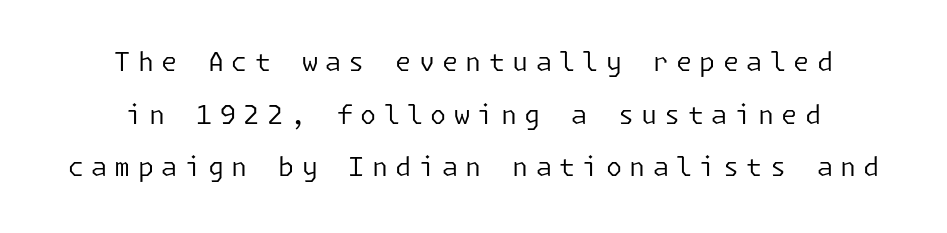
The tracking jumps out immediately: characters are airy and widely separated. Ink coverage per letter is moderate at most. Which margin do the lines hug? Neither — every line sits in the middle. Every stem runs plumb, perpendicular to the baseline. Plain, unruled lines of type.
